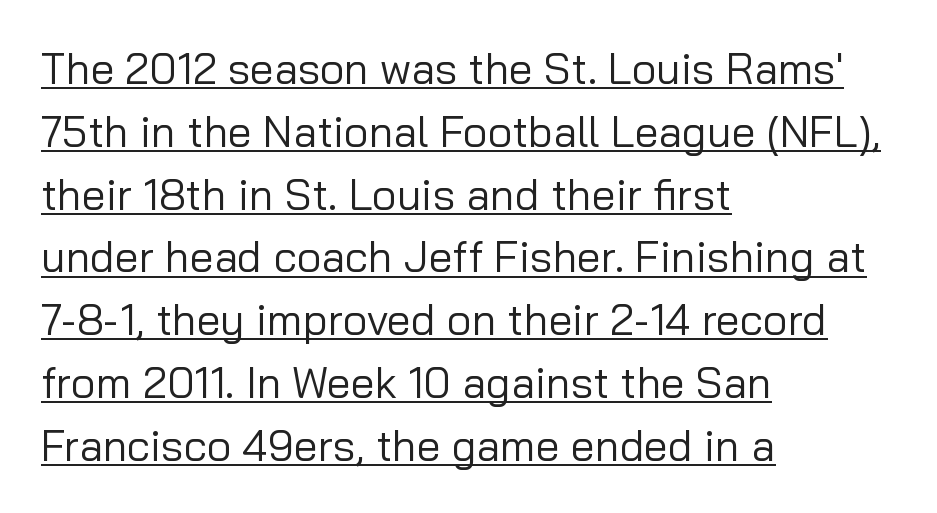
Q: Is the text bold? A: No.
Q: Is the text italic (slanted)? A: No, it is upright.
Q: Is the typeface a serif or a sans-serif typeface? A: Sans-serif.
Q: Is the text underlined? A: Yes.
Q: How is the paragraph aligned? A: Left-aligned.
Q: Is the spacing between letters normal or unusually wide? A: Normal.
Q: Is the spacing between lines tight, normal or loose? A: Normal.
Q: Width (condensed, normal, or wide)? A: Normal.
Q: Stroke contrast? A: Low.
Q: x-height? A: Medium.
Q: Monospaced? A: No.
